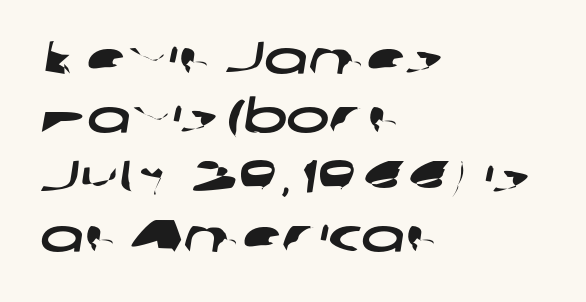
Between one letter and the next there's only the usual sliver of space. The letters carry no serifs — their stems end cleanly without finishing strokes. Varying glyph widths throughout — classic text-font behaviour. Left-aligned paragraph, ragged on the right.
